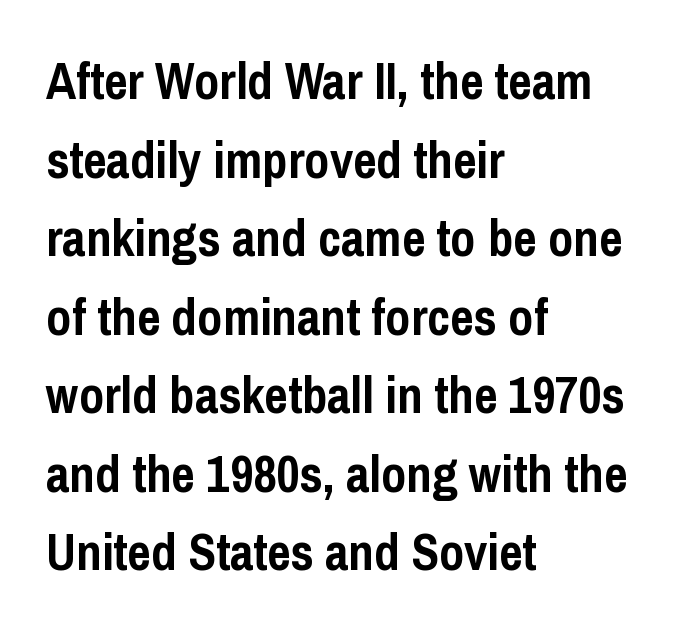
The image shows 51 px semibold, condensed sans-serif type, upright; set left-aligned, normal line spacing (1.54x), normal letter spacing, not underlined; low stroke contrast and a medium x-height.
